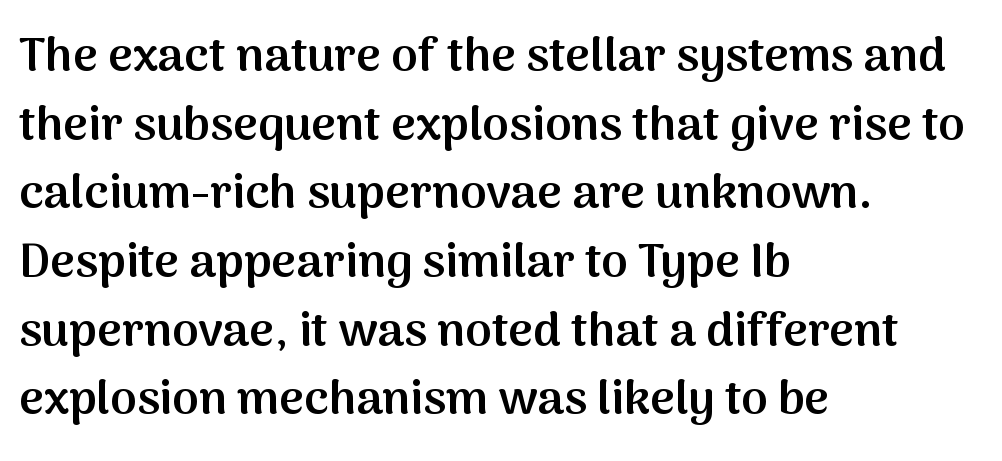
The image shows 48 px semibold sans-serif type, upright; set left-aligned, normal line spacing (1.43x), normal letter spacing, not underlined; medium stroke contrast and a medium x-height.
